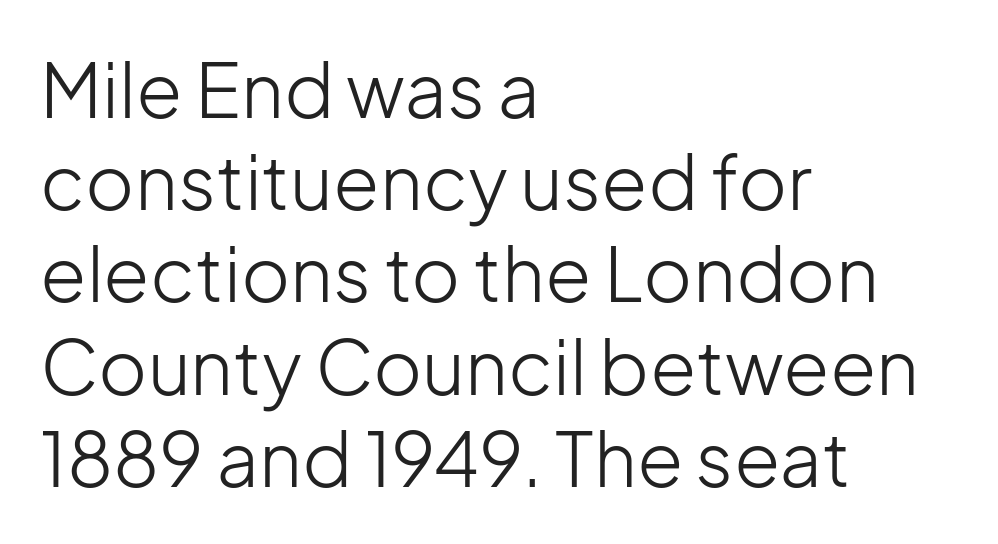
Nothing sits at the stroke ends, so this counts as sans-serif. The typesetting does not lean heavy: it is not bold. A roman cut, with each character standing at attention. Line starts are locked; line ends wander.
